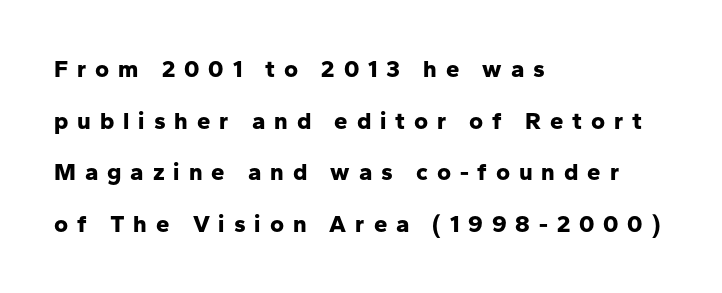
{"italic": "no", "bold": "yes", "underline": "no", "align": "left", "line_spacing": "loose", "line_spacing_ratio": 2.15, "letter_spacing": "wide", "letter_spacing_em": 0.37, "glyph_px": 24}
